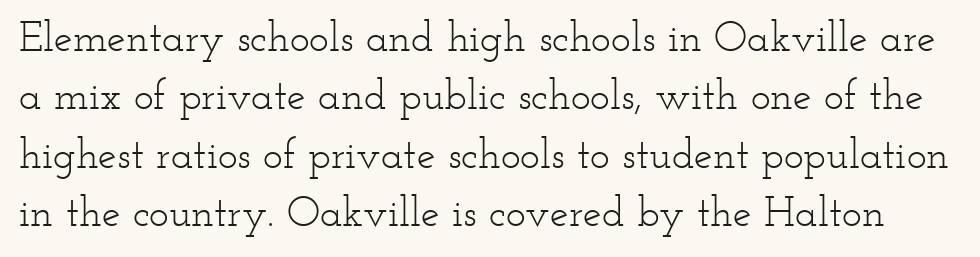
Q: Is the text bold? A: No.
Q: Is the text italic (slanted)? A: No, it is upright.
Q: Is the typeface a serif or a sans-serif typeface? A: Serif.
Q: Is the text underlined? A: No.
Q: Is the spacing between letters normal or unusually wide? A: Normal.
Q: Is the spacing between lines tight, normal or loose? A: Normal.
Q: Width (condensed, normal, or wide)? A: Wide.
Q: Stroke contrast? A: Low.
Q: x-height? A: Small.
Q: Monospaced? A: No.
